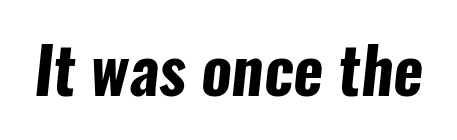
The image shows 64 px bold, condensed sans-serif type; set normal letter spacing, not underlined; low stroke contrast and a medium x-height.
